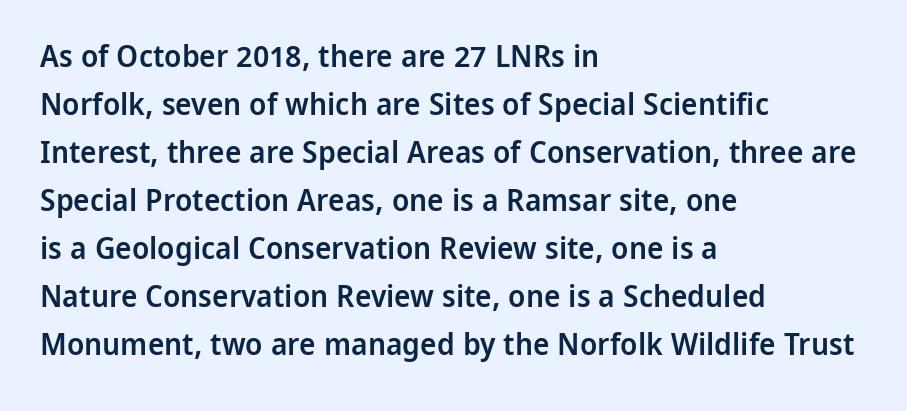
The face used here is proportionally spaced, like ordinary book or web type. Regarding leading, the lines here are spaced in the standard way. Heft: intermediate — a semibold. Does the copy run flush right? No — it runs flush left.
